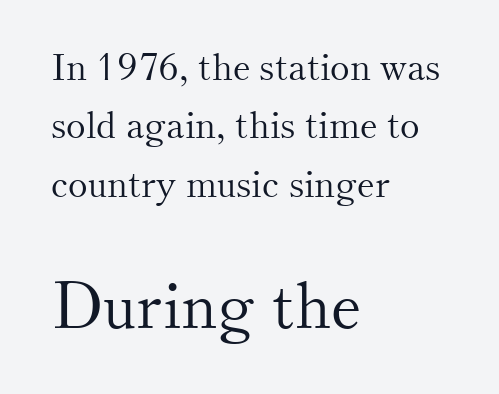
{"serif": "yes", "italic": "no", "bold": "no", "weight": "light", "width": "normal", "stroke_contrast": "medium", "x_height": "small", "monospaced": "no", "underline": "no", "align": "left", "line_spacing": "normal", "line_spacing_ratio": 1.58, "letter_spacing": "normal", "letter_spacing_em": 0.0, "larger_block": "second", "size_ratio": 1.73, "glyph_px": 64}
